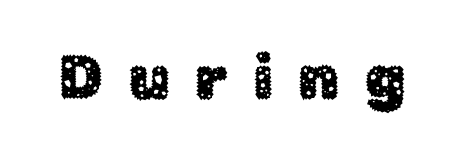
The letterforms stand isolated, each surrounded by extra space. The letters advance in unequal steps, a hallmark of proportional type. Tall strokes in this sample are plumb rather than angled. Has an underline been added? It has not. Type style note: lacks serifs.
